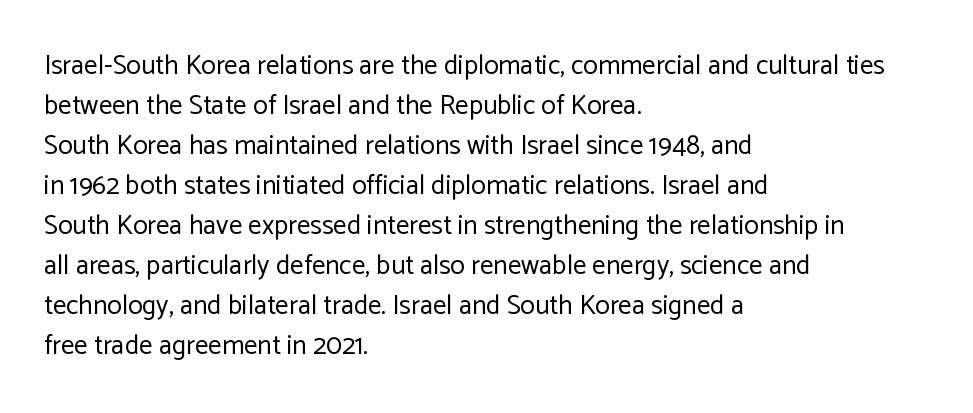
The image shows 27 px text type, upright; set left-aligned, normal line spacing (1.48x), normal letter spacing, not underlined.
